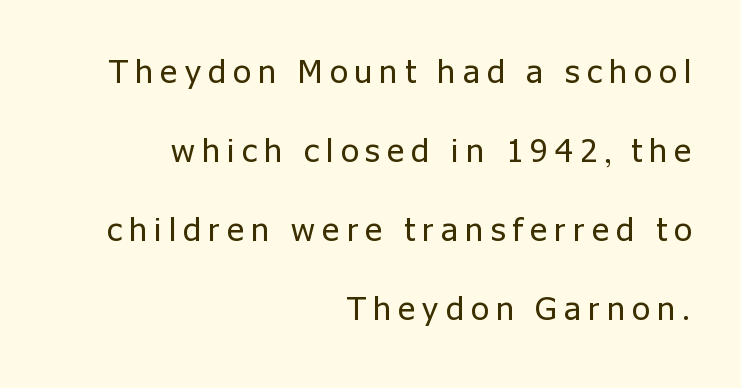
Q: Is the text bold? A: No.
Q: Is the text italic (slanted)? A: No, it is upright.
Q: Is the typeface a serif or a sans-serif typeface? A: Sans-serif.
Q: Is the text underlined? A: No.
Q: How is the paragraph aligned? A: Right-aligned.
Q: Is the spacing between letters normal or unusually wide? A: Unusually wide.
Q: Is the spacing between lines tight, normal or loose? A: Loose.
Q: Width (condensed, normal, or wide)? A: Normal.
Q: Stroke contrast? A: Low.
Q: x-height? A: Medium.
Q: Monospaced? A: No.
